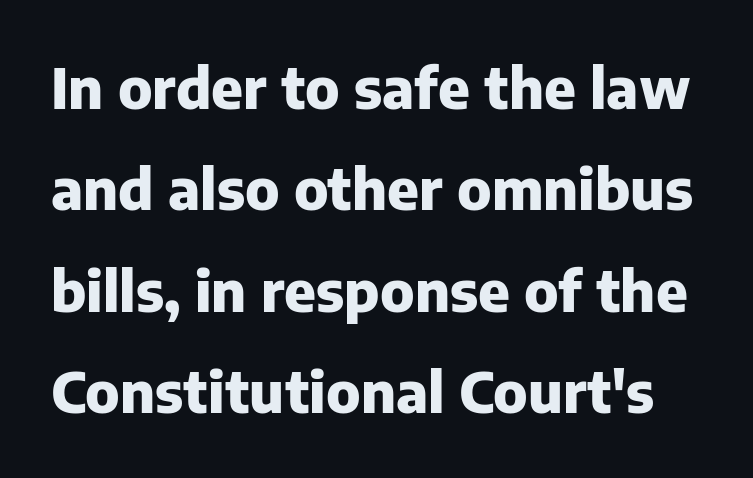
Q: Is the text bold? A: Yes.
Q: Is the text italic (slanted)? A: No, it is upright.
Q: Is the typeface a serif or a sans-serif typeface? A: Sans-serif.
Q: Is the text underlined? A: No.
Q: Is the spacing between letters normal or unusually wide? A: Normal.
Q: Width (condensed, normal, or wide)? A: Normal.
Q: Stroke contrast? A: Low.
Q: x-height? A: Medium.
Q: Monospaced? A: No.
